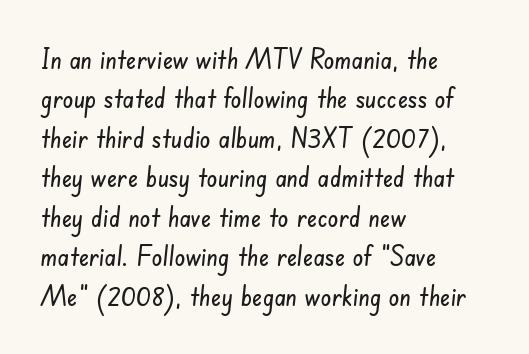
Q: Is the text underlined? A: No.
Q: How is the paragraph aligned? A: Left-aligned.
Q: Is the spacing between letters normal or unusually wide? A: Normal.
Q: Is the spacing between lines tight, normal or loose? A: Normal.
